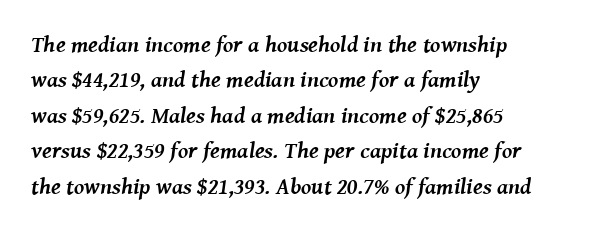
This sample uses an oblique cut, with every glyph tilted off the vertical. Glyph-to-glyph distance matches everyday printed text. The strip under each line holds only bare page. The passage shown stacks its lines at a standard gap. Is the type bold? Yes — the strokes are clearly thick and heavy.
